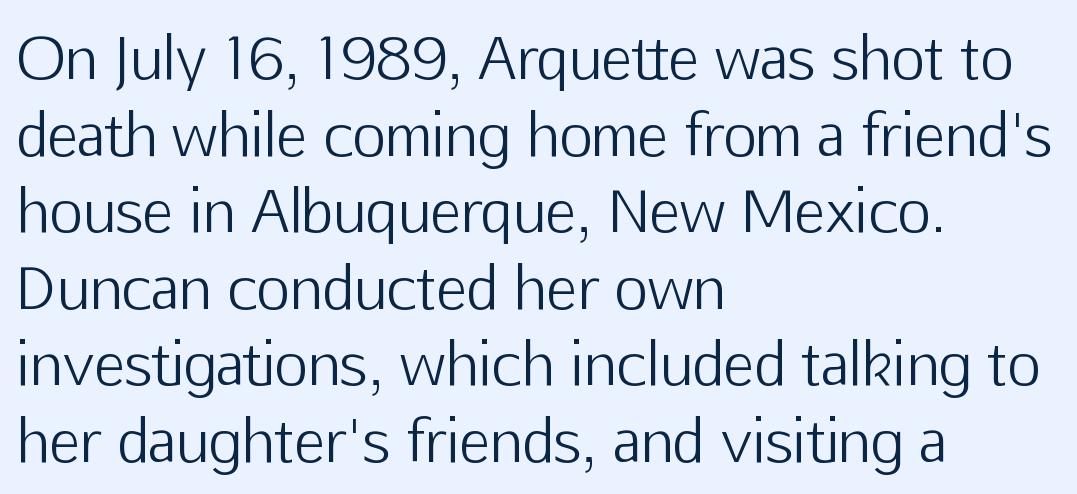
{"serif": "no", "italic": "no", "bold": "no", "weight": "light", "width": "normal", "stroke_contrast": "low", "x_height": "medium", "monospaced": "no", "underline": "no", "align": "left", "line_spacing": "normal", "line_spacing_ratio": 1.32, "letter_spacing": "normal", "letter_spacing_em": 0.0, "glyph_px": 58}
